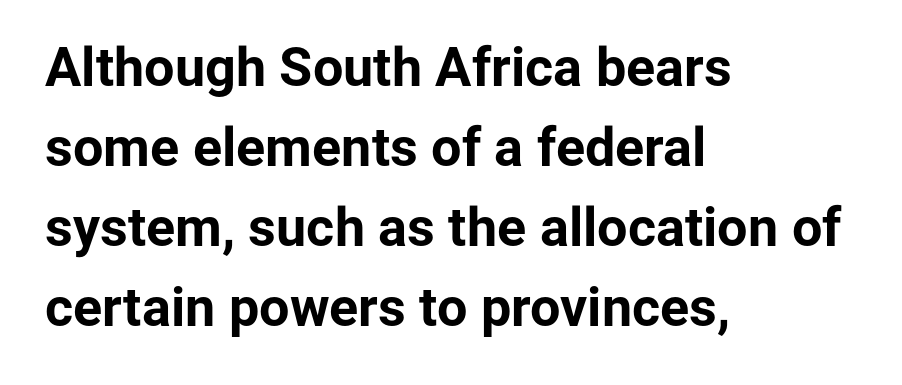
The image shows 54 px bold sans-serif type, upright; set left-aligned, normal line spacing (1.48x), normal letter spacing, not underlined; low stroke contrast and a medium x-height.
